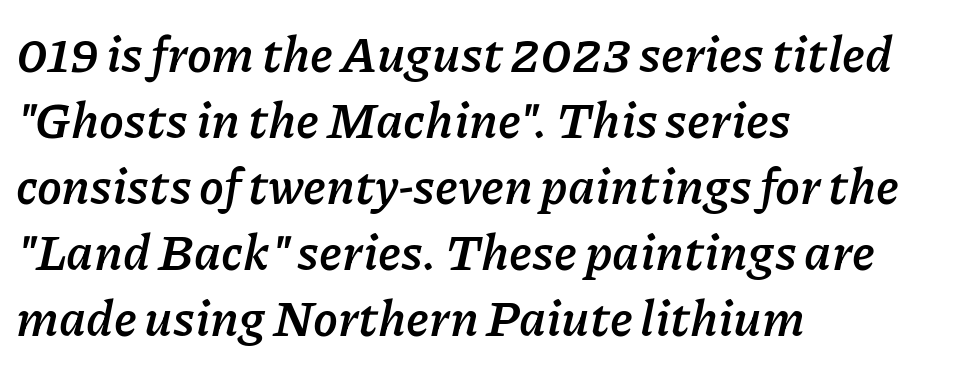
A clean baseline with only descenders dipping below it. Short note: letters normally spaced. Summary of weight: heavy, a full bold. The letters are slanted; this is an italic face.
